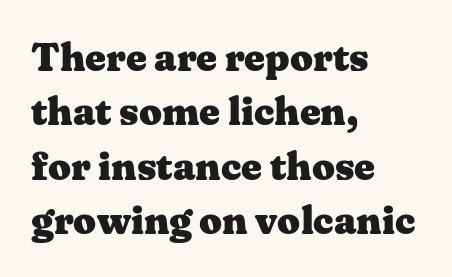
The specimen reads as upright at a glance. Observe the ordinary spacing: letters are neighbours, not strangers. Are there feet on the stems? There are — it's a serif. Honestly, there is no underline to notice here at all. Notice how descenders clear the ascenders below comfortably — that's standard leading.
